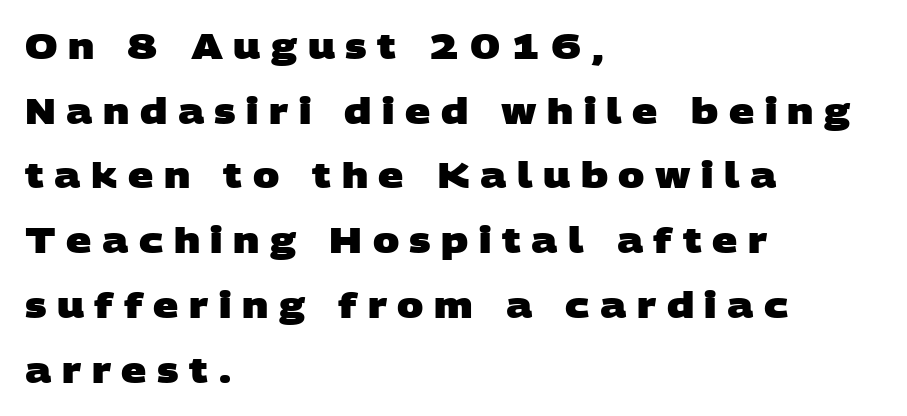
Q: Is the text bold? A: Yes.
Q: Is the typeface a serif or a sans-serif typeface? A: Sans-serif.
Q: Is the text underlined? A: No.
Q: How is the paragraph aligned? A: Left-aligned.
Q: Is the spacing between letters normal or unusually wide? A: Unusually wide.
Q: Width (condensed, normal, or wide)? A: Wide.
Q: Stroke contrast? A: Low.
Q: x-height? A: Large.
Q: Monospaced? A: No.
